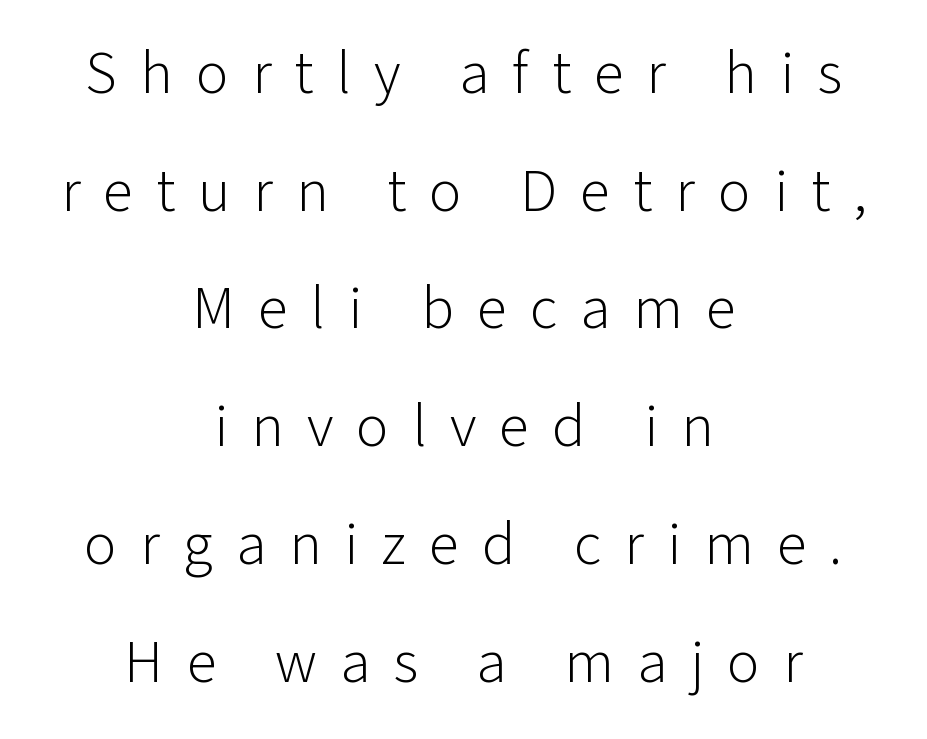
{"serif": "no", "italic": "no", "bold": "no", "weight": "light", "width": "normal", "stroke_contrast": "low", "x_height": "medium", "monospaced": "no", "underline": "no", "align": "center", "line_spacing": "loose", "line_spacing_ratio": 1.93, "letter_spacing": "wide", "letter_spacing_em": 0.38, "glyph_px": 61}
